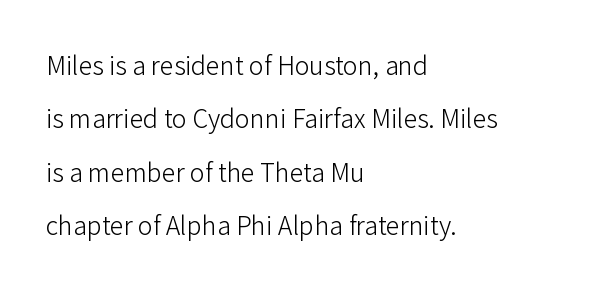
The image shows 25 px text type, upright; set left-aligned, loose line spacing (2.14x), normal letter spacing, not underlined.
